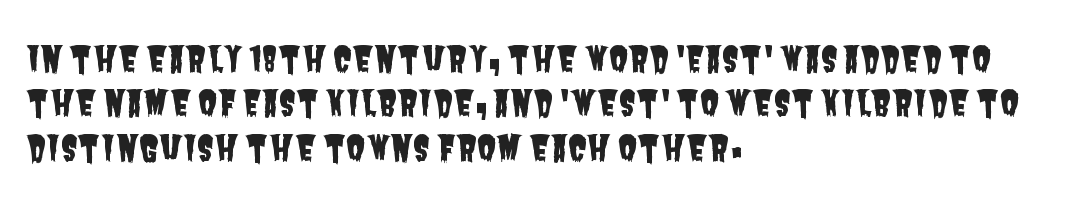
Type without underlining. Vertically, the passage feels balanced, rows spaced as you'd expect. Nobody touched the tracking dial on this one. Short and long lines alike share a common starting point at left. Here the designer chose a conventional face with non-uniform glyph widths.
